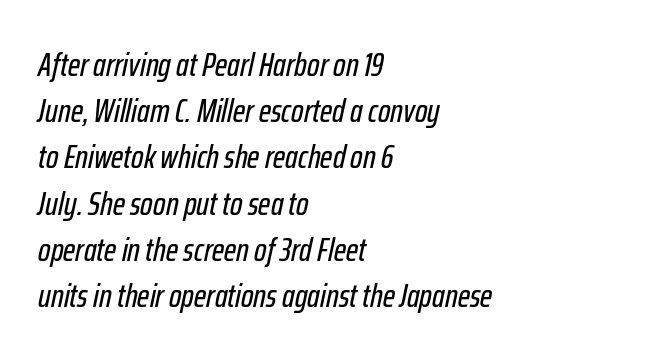
The image shows 33 px condensed type, italic (leaning right); set left-aligned, normal line spacing (1.4x), normal letter spacing, not underlined; low stroke contrast and a medium x-height.
